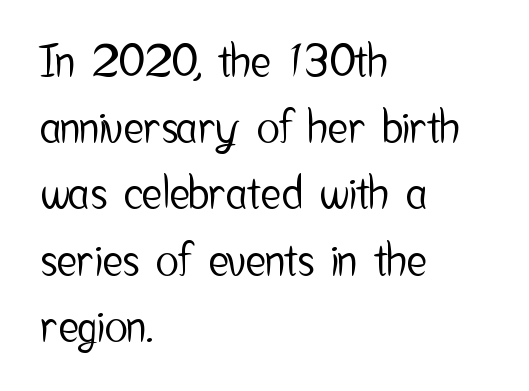
Q: Is the text italic (slanted)? A: No, it is upright.
Q: Is the typeface a serif or a sans-serif typeface? A: Sans-serif.
Q: Is the text underlined? A: No.
Q: How is the paragraph aligned? A: Left-aligned.
Q: Is the spacing between letters normal or unusually wide? A: Normal.
Q: Is the spacing between lines tight, normal or loose? A: Normal.
Q: Width (condensed, normal, or wide)? A: Condensed.
Q: Stroke contrast? A: Low.
Q: x-height? A: Medium.
Q: Monospaced? A: No.
